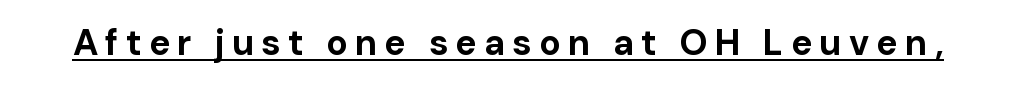
The image shows 36 px bold sans-serif type, upright; set unusually wide letter spacing (+0.2 em), underlined; low stroke contrast and a medium x-height.
